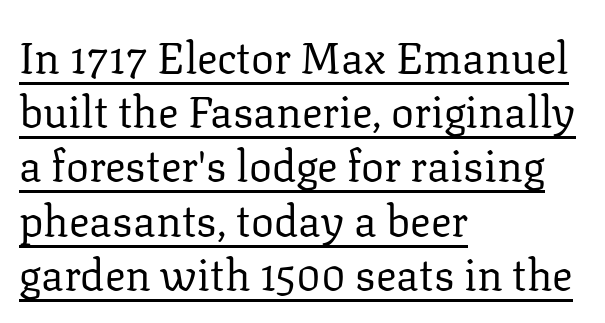
Q: Is the text bold? A: No.
Q: Is the text italic (slanted)? A: No, it is upright.
Q: Is the typeface a serif or a sans-serif typeface? A: Serif.
Q: Is the text underlined? A: Yes.
Q: How is the paragraph aligned? A: Left-aligned.
Q: Is the spacing between letters normal or unusually wide? A: Normal.
Q: Is the spacing between lines tight, normal or loose? A: Normal.
Q: Width (condensed, normal, or wide)? A: Normal.
Q: Stroke contrast? A: Low.
Q: x-height? A: Medium.
Q: Monospaced? A: No.
